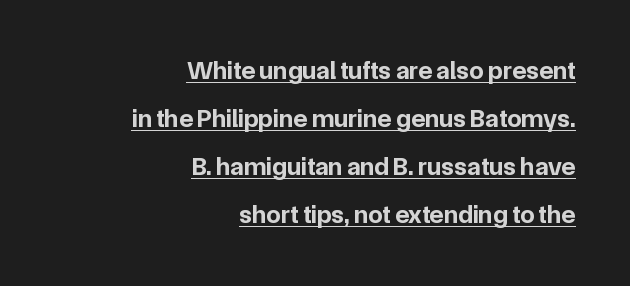
{"italic": "no", "bold": "yes", "underline": "yes", "align": "right", "line_spacing_ratio": 1.85, "letter_spacing": "normal", "letter_spacing_em": 0.0, "glyph_px": 26}
